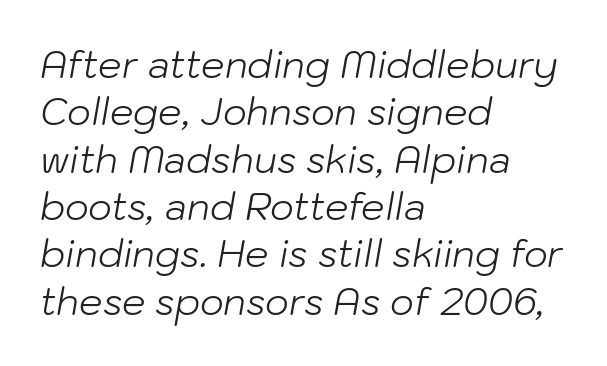
The passage is arranged the way most books set body copy — flush left. Leading matches the norm, producing a regular column. Rule under the text: the space is simply empty. Stem width sits at or under what a default text font uses. Is the type slanted? Yes — the strokes lean at a clear angle.
